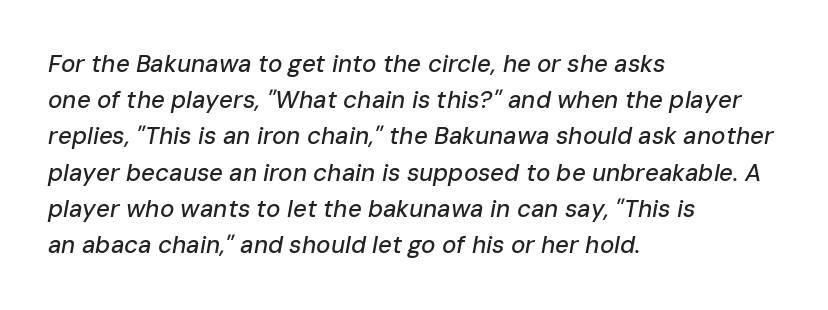
An italicized treatment has been applied to the whole sample. A bare baseline throughout the passage. Standard letterfit; no display-style spreading of the glyphs. All the whitespace from short lines collects on the right. This sample keeps an unexceptional amount of space between lines.
